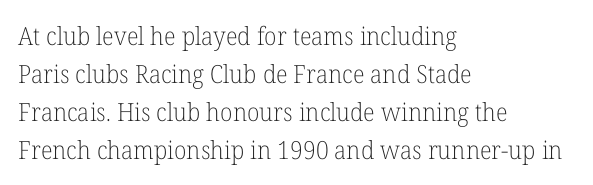
The font's upright variant was chosen for this text. The specimen omits any rule beneath the text block's lines. All the whitespace from short lines collects on the right. Tracking here is standard; glyphs follow each other at the usual distance.
